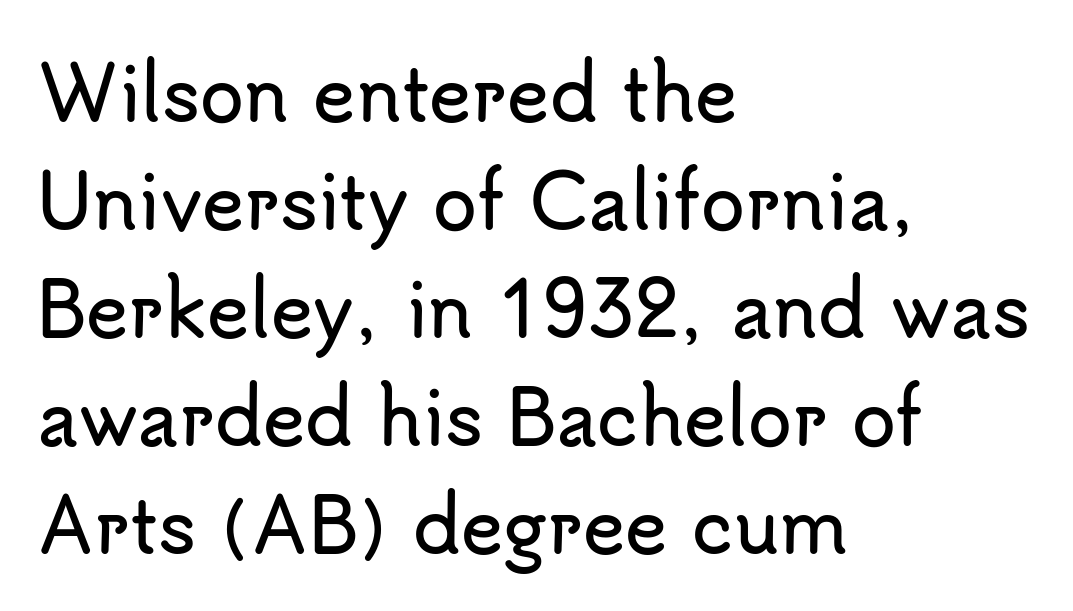
Glyph-to-glyph distance matches everyday printed text. In terms of posture, this sample is upright. What kind of face is this? One without serifs — a sans. Reading down the block, your eye returns to a fixed left position each line. The face used here is proportionally spaced, like ordinary book or web type. Has an underline been added? It has not.
